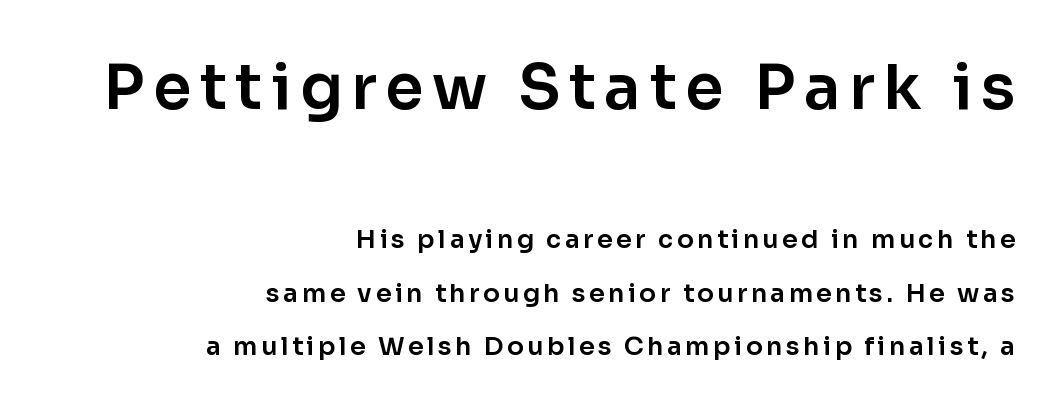
{"serif": "no", "italic": "no", "width": "normal", "stroke_contrast": "low", "x_height": "medium", "monospaced": "no", "underline": "no", "align": "right", "line_spacing": "loose", "line_spacing_ratio": 2.15, "larger_block": "first", "size_ratio": 2.48, "glyph_px": 62}
